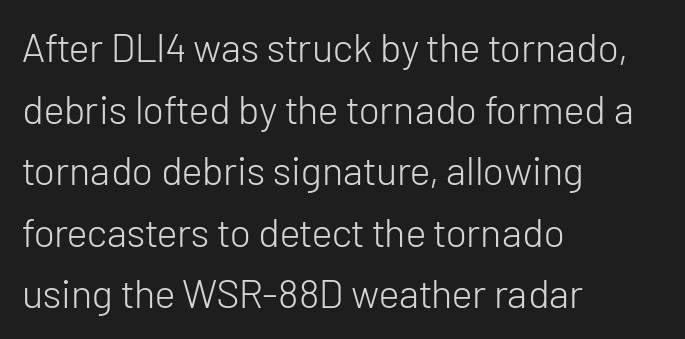
{"serif": "no", "italic": "no", "bold": "no", "weight": "light", "width": "normal", "stroke_contrast": "low", "x_height": "medium", "monospaced": "no", "underline": "no", "align": "left", "line_spacing": "normal", "line_spacing_ratio": 1.54, "letter_spacing": "normal", "letter_spacing_em": 0.0, "glyph_px": 40}
